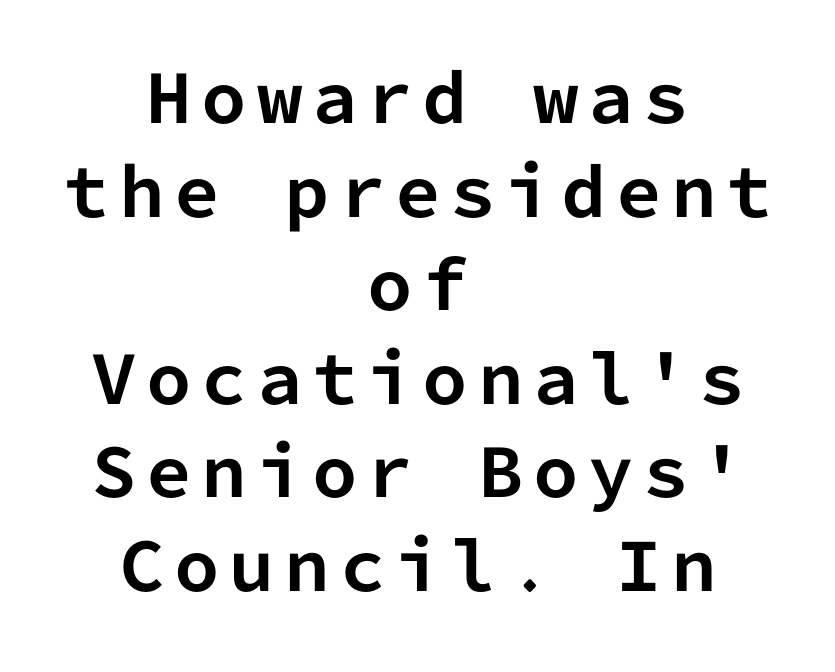
The glyphs are unaccompanied by any horizontal stroke below them. The rendering uses typewriter-style spacing with identical character cells. Line spacing here is normal. This sample uses a sans-serif face. Characters remain perfectly vertical along every line.
